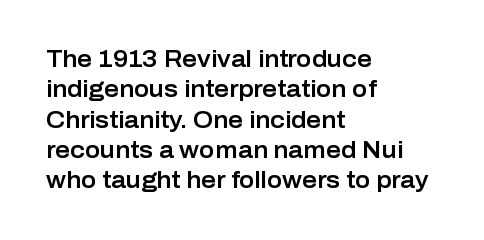
The face used here is rendered with its standard letterfit. These lines are set flush left with a ragged right edge. The glyphs are unaccompanied by any horizontal stroke below them. Normally led — the rows are evenly, conventionally spaced. Do the letters lean? They stand straight.
